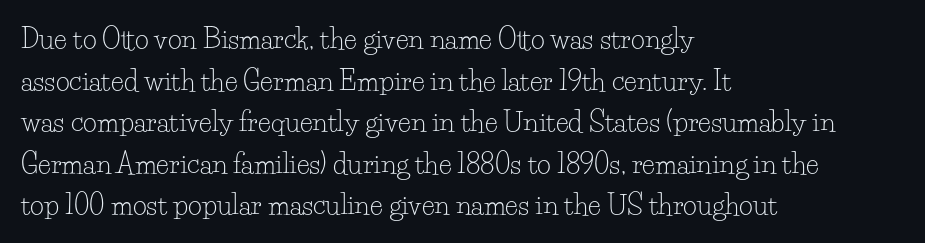
Q: Is the text bold? A: No.
Q: Is the text italic (slanted)? A: No, it is upright.
Q: Is the text underlined? A: No.
Q: How is the paragraph aligned? A: Left-aligned.
Q: Is the spacing between letters normal or unusually wide? A: Normal.
Q: Is the spacing between lines tight, normal or loose? A: Normal.
